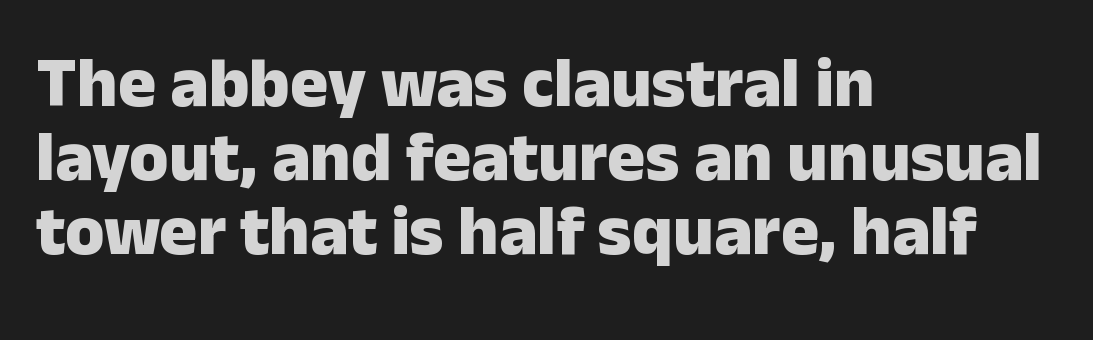
{"serif": "no", "italic": "no", "bold": "yes", "weight": "heavy", "width": "normal", "stroke_contrast": "low", "x_height": "medium", "monospaced": "no", "underline": "no", "align": "left", "line_spacing": "tight", "line_spacing_ratio": 1.04, "letter_spacing": "normal", "letter_spacing_em": 0.0, "glyph_px": 71}
